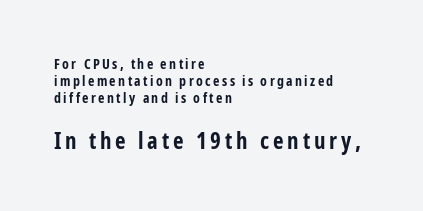
The image shows 23 px bold type, upright; set left-aligned, line spacing 1.23x, not underlined; the second (bottom) block is 1.64x larger.
